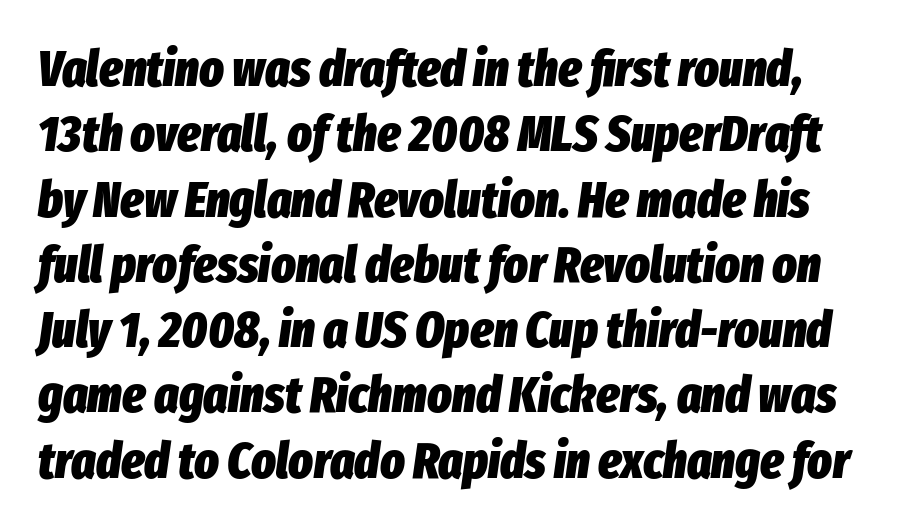
{"italic": "yes", "lean": "right", "slant_degrees": 8, "bold": "yes", "weight": "heavy", "width": "condensed", "stroke_contrast": "low", "x_height": "medium", "monospaced": "no", "underline": "no", "line_spacing": "normal", "line_spacing_ratio": 1.28, "letter_spacing": "normal", "letter_spacing_em": 0.0, "glyph_px": 51}
